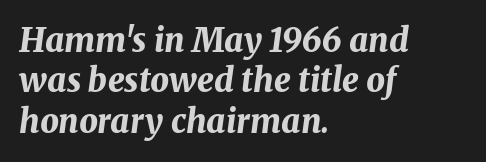
Q: Is the text bold? A: Yes.
Q: Is the text italic (slanted)? A: Yes, it leans right by about 8 degrees.
Q: Is the text underlined? A: No.
Q: How is the paragraph aligned? A: Left-aligned.
Q: Is the spacing between letters normal or unusually wide? A: Normal.
Q: Width (condensed, normal, or wide)? A: Normal.
Q: Stroke contrast? A: Medium.
Q: x-height? A: Medium.
Q: Monospaced? A: No.
